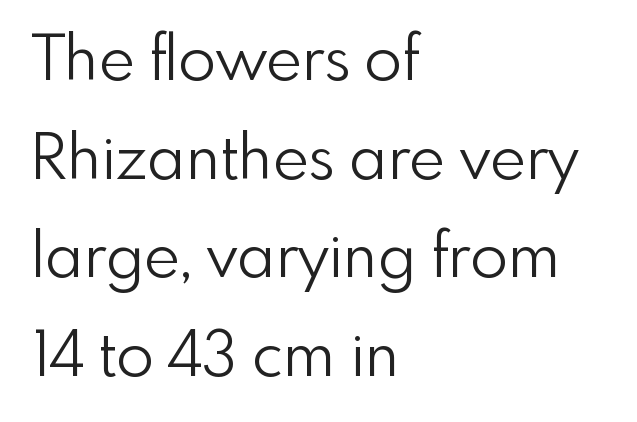
Teacher's note: observe the even left margin — that is flush-left alignment. Stems and bowls with no extra thickness — not bold. Reading down the column, the eye jumps a familiar distance to each next line. Serif or sans? Sans — the stroke terminals are bare. This sample has the flowing, uneven cadence of proportional lettering.
